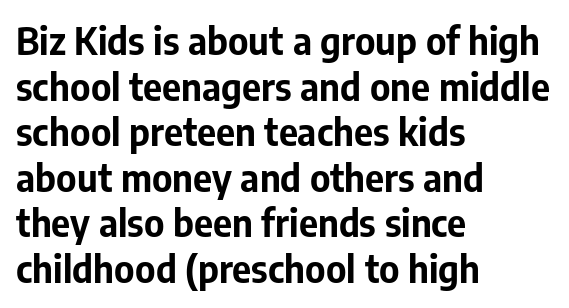
The image shows 37 px bold sans-serif type, upright; set left-aligned, line spacing 1.23x, normal letter spacing, not underlined; low stroke contrast and a medium x-height.
